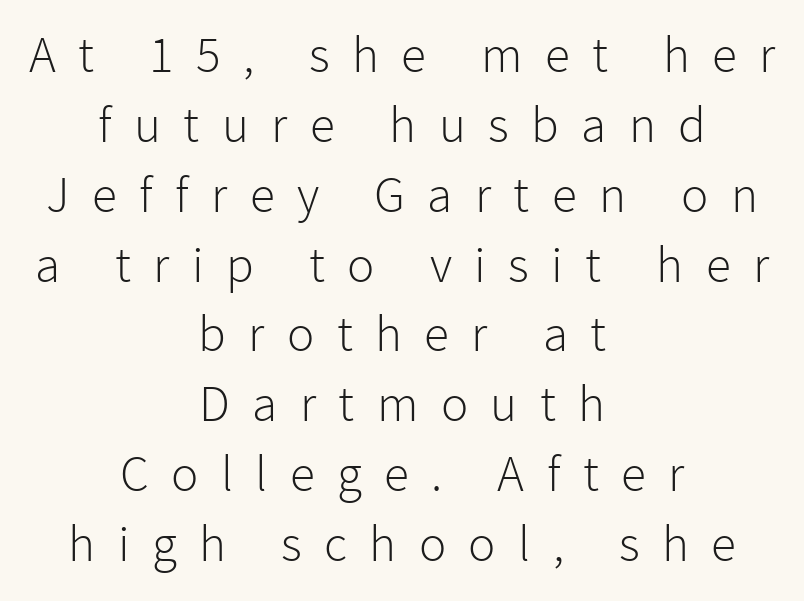
This rendering employs a face without finishing strokes, i.e., a sans-serif. Vertical stems look standard width or narrower in stroke. What stands out about the letter spacing? Its width — letters are far apart. The vertical gap from one line to the next is medium.
